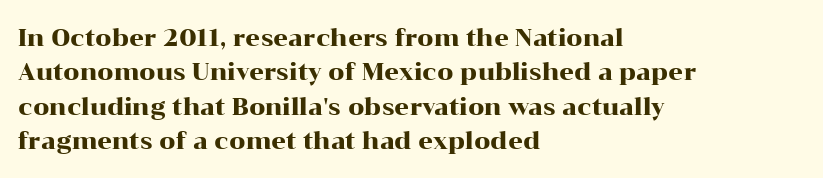
{"italic": "no", "underline": "no", "align": "left", "line_spacing": "normal", "line_spacing_ratio": 1.5, "letter_spacing": "normal", "letter_spacing_em": 0.0, "glyph_px": 23}
